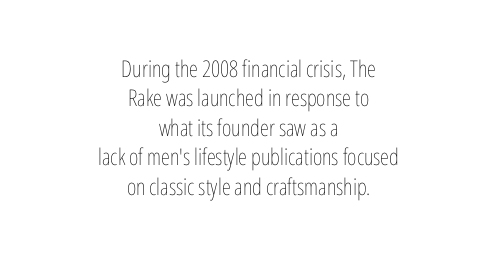
The image shows 23 px text type, upright; set centered, normal line spacing (1.28x), normal letter spacing, not underlined.
